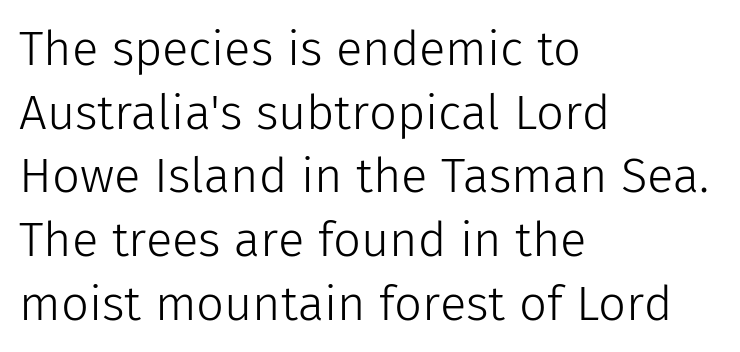
Reading down the column, the eye jumps a familiar distance to each next line. No italicization has been applied; the sample stays upright. The glyphs in this specimen are sans serif. The font sits on the lighter half of the weight spectrum, regular included.
